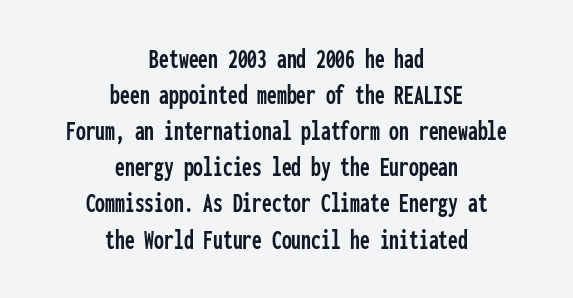
{"serif": "no", "italic": "no", "width": "condensed", "stroke_contrast": "low", "x_height": "medium", "monospaced": "yes", "underline": "no", "align": "center", "line_spacing": "normal", "line_spacing_ratio": 1.29, "letter_spacing": "normal", "letter_spacing_em": 0.0, "glyph_px": 28}
